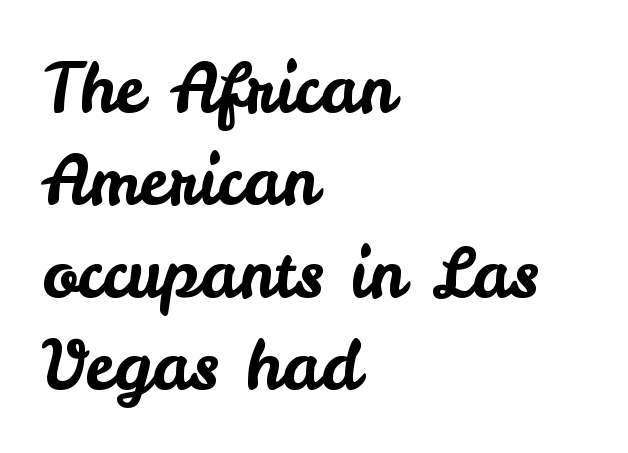
The image shows 67 px sans-serif type; set left-aligned, normal line spacing (1.38x), normal letter spacing, not underlined; low stroke contrast and a small x-height.
